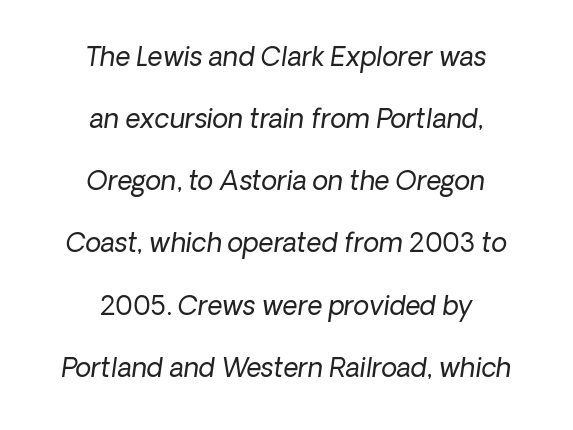
Q: Is the text bold? A: No.
Q: Is the text italic (slanted)? A: Yes, it leans right by about 8 degrees.
Q: Is the text underlined? A: No.
Q: How is the paragraph aligned? A: Centered.
Q: Is the spacing between letters normal or unusually wide? A: Normal.
Q: Is the spacing between lines tight, normal or loose? A: Loose.
